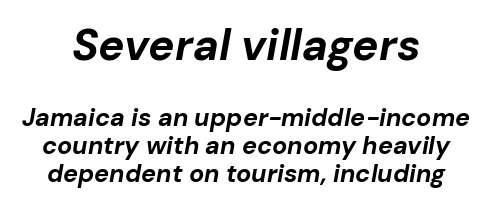
These lines are rendered in a variable-pitch font. The gap between lines stays unmarked. Honestly, the rows look squashed on top of each other. It's the slanting kind of type. Words appear dense and cohesive because spacing is normal.
